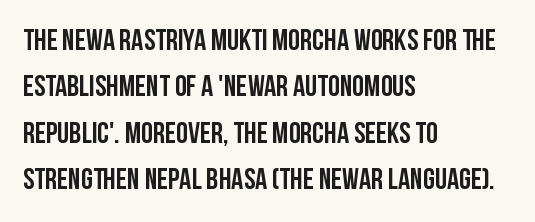
Q: Is the text italic (slanted)? A: No, it is upright.
Q: Is the typeface a serif or a sans-serif typeface? A: Sans-serif.
Q: Is the text underlined? A: No.
Q: How is the paragraph aligned? A: Left-aligned.
Q: Is the spacing between letters normal or unusually wide? A: Normal.
Q: Is the spacing between lines tight, normal or loose? A: Normal.
Q: Width (condensed, normal, or wide)? A: Condensed.
Q: Stroke contrast? A: Low.
Q: x-height? A: Large.
Q: Monospaced? A: No.
